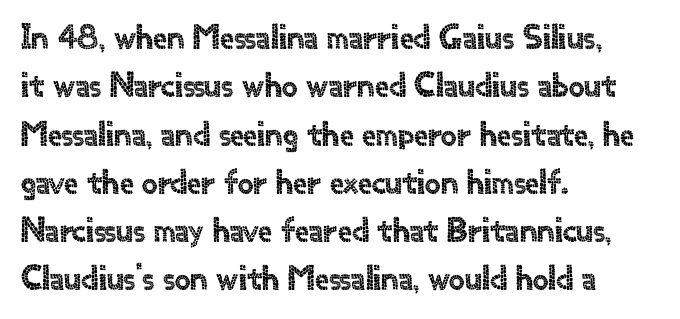
The image shows 35 px sans-serif type, upright; set left-aligned, normal line spacing (1.38x), normal letter spacing, not underlined; a small x-height.
